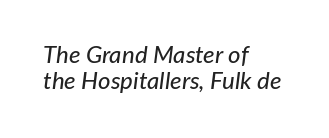
The image shows 24 px text type, italic (leaning right); set left-aligned, tight line spacing (1.09x), normal letter spacing, not underlined.
